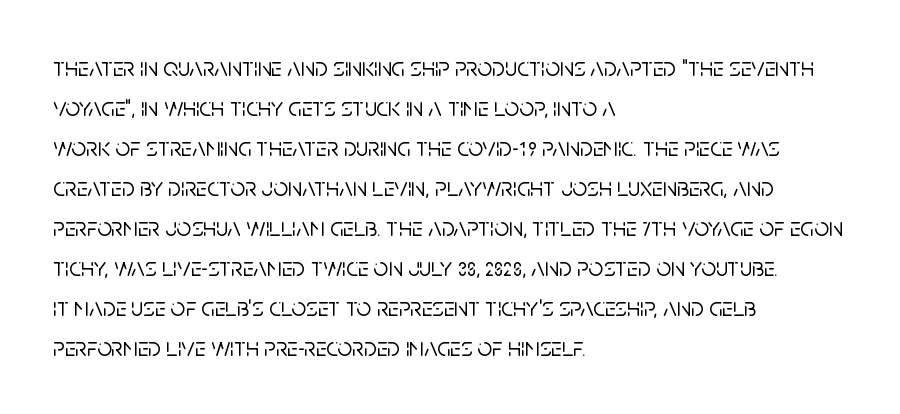
The image shows 26 px text type, upright; set left-aligned, normal line spacing (1.54x), normal letter spacing, not underlined.
